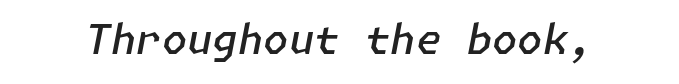
{"italic": "yes", "lean": "right", "slant_degrees": 11, "bold": "semi", "weight": "semibold", "width": "normal", "stroke_contrast": "low", "x_height": "medium", "underline": "no", "letter_spacing": "normal", "letter_spacing_em": 0.0, "glyph_px": 41}
